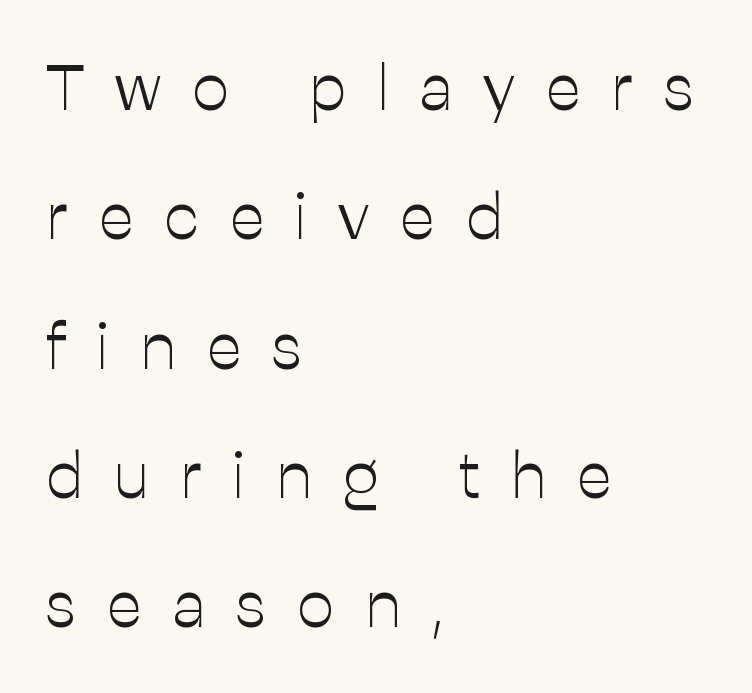
The image shows 65 px light sans-serif type, upright; set left-aligned, loose line spacing (1.99x), unusually wide letter spacing (+0.48 em), not underlined; low stroke contrast and a medium x-height.
